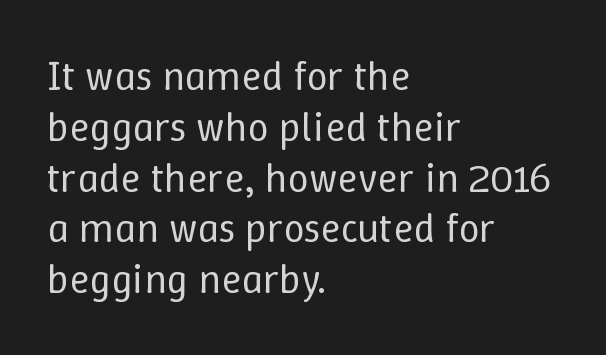
Weight: not bold — regular or lighter. The rag falls on the right side of this text block. The passage shown is typed in a proportional face where columns would drift. These lines keep a tight, regular rhythm from letter to letter.
